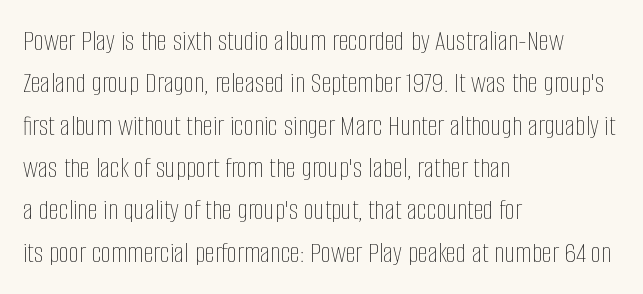
The image shows 29 px thin, condensed type, upright; set left-aligned, normal line spacing (1.46x), normal letter spacing, not underlined; low stroke contrast and a large x-height.
